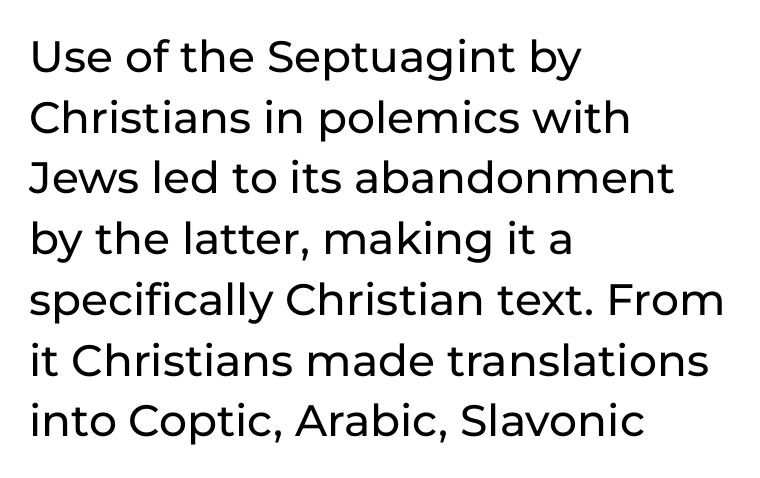
The image shows 44 px sans-serif type, upright; set left-aligned, normal line spacing (1.38x), normal letter spacing, not underlined; low stroke contrast and a medium x-height.
